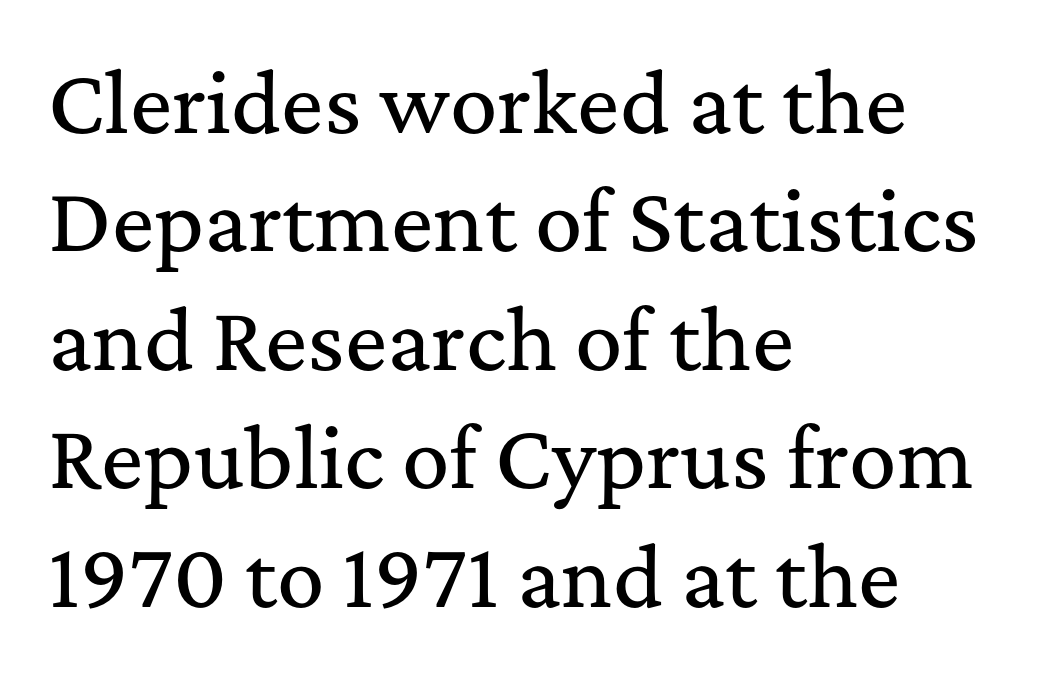
Q: Is the text italic (slanted)? A: No, it is upright.
Q: Is the typeface a serif or a sans-serif typeface? A: Serif.
Q: Is the text underlined? A: No.
Q: How is the paragraph aligned? A: Left-aligned.
Q: Is the spacing between letters normal or unusually wide? A: Normal.
Q: Is the spacing between lines tight, normal or loose? A: Normal.
Q: Width (condensed, normal, or wide)? A: Normal.
Q: Stroke contrast? A: Medium.
Q: x-height? A: Medium.
Q: Monospaced? A: No.
